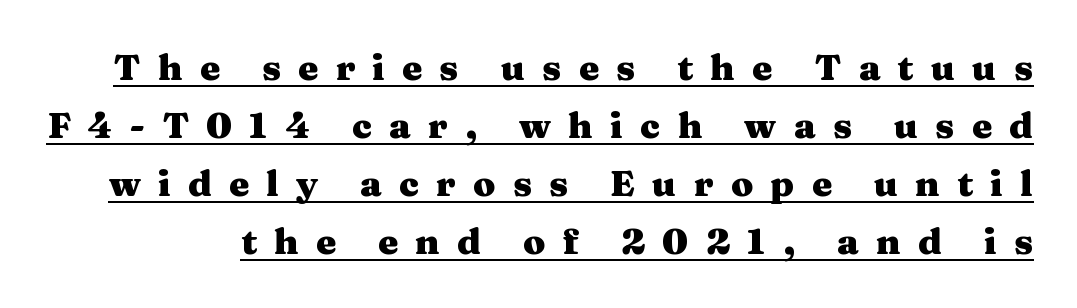
{"serif": "yes", "italic": "no", "bold": "yes", "weight": "heavy", "width": "wide", "stroke_contrast": "medium", "x_height": "medium", "monospaced": "no", "underline": "yes", "line_spacing": "normal", "line_spacing_ratio": 1.61, "letter_spacing": "wide", "letter_spacing_em": 0.48, "glyph_px": 36}
